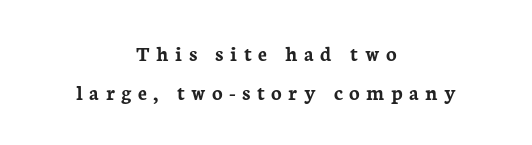
Q: Is the text bold? A: Yes.
Q: Is the text italic (slanted)? A: No, it is upright.
Q: Is the text underlined? A: No.
Q: How is the paragraph aligned? A: Centered.
Q: Is the spacing between letters normal or unusually wide? A: Unusually wide.
